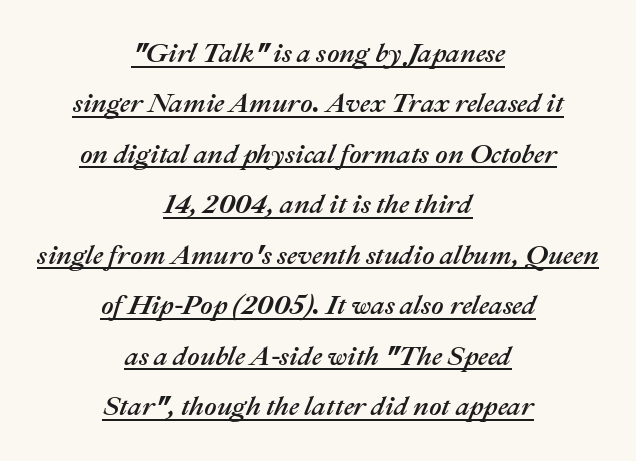
The image shows 27 px text type, italic (leaning right); set centered, line spacing 1.87x, normal letter spacing, underlined.
